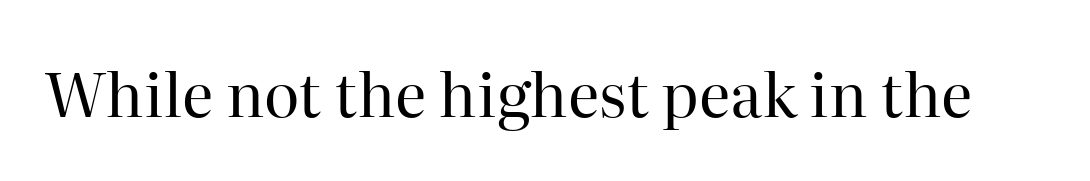
{"serif": "yes", "italic": "no", "bold": "no", "weight": "regular", "width": "normal", "stroke_contrast": "high", "x_height": "medium", "monospaced": "no", "underline": "no", "letter_spacing": "normal", "letter_spacing_em": 0.0, "glyph_px": 61}
